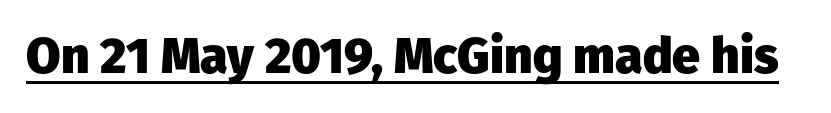
Q: Is the text bold? A: Yes.
Q: Is the text italic (slanted)? A: No, it is upright.
Q: Is the typeface a serif or a sans-serif typeface? A: Sans-serif.
Q: Is the text underlined? A: Yes.
Q: Is the spacing between letters normal or unusually wide? A: Normal.
Q: Width (condensed, normal, or wide)? A: Normal.
Q: Stroke contrast? A: Low.
Q: x-height? A: Medium.
Q: Monospaced? A: No.
